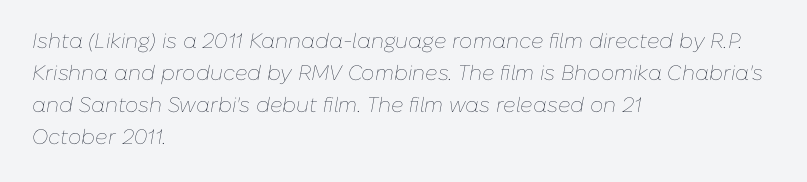
{"italic": "yes", "lean": "right", "slant_degrees": 10, "bold": "no", "underline": "no", "align": "left", "line_spacing": "normal", "line_spacing_ratio": 1.53, "letter_spacing": "normal", "letter_spacing_em": 0.0, "glyph_px": 21}
